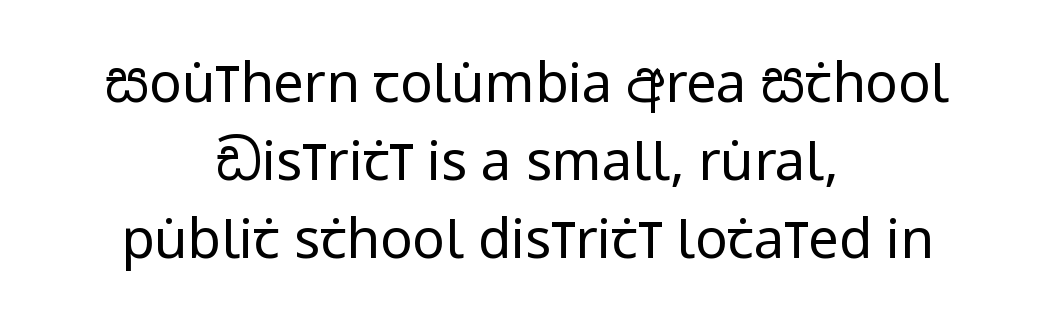
The whitespace from short lines is split evenly between both sides. Note the varied advance widths — an 'i' is clearly narrower than an 'm'. The rendering shows plain stroke endings on the letterforms — a sans-serif design. Decoration check: the copy has no underline. Summary of weight: not heavy and not bold. This is roman type, the default non-slanted kind.
